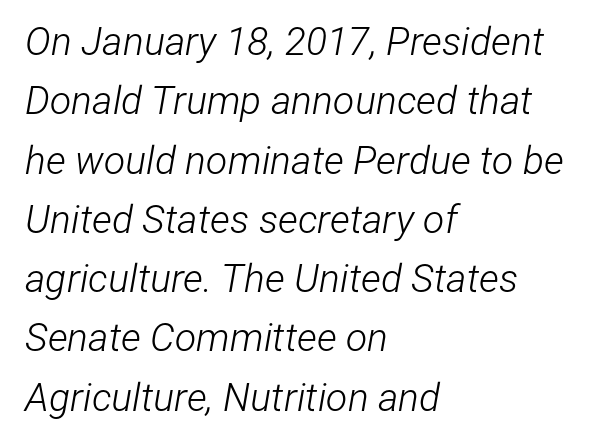
The typesetter chose a ragged-right arrangement here. The zone under the glyphs is completely vacant. The strokes carry an ordinary text weight at most. Tracking here is standard; glyphs follow each other at the usual distance.
